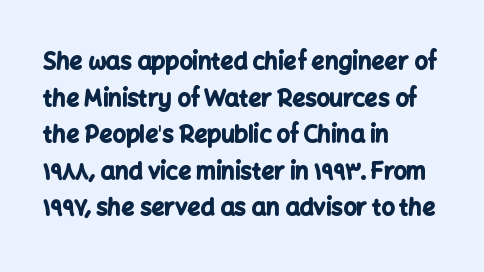
Visually the block forms a straight wall on the left and a jagged coastline on the right. The letters are bold, with thick, heavy strokes. The gap between lines stays unmarked. This sample keeps an unexceptional amount of space between lines. The horizontal fit of the characters is conventional and even. Vertical strokes here are truly vertical.
